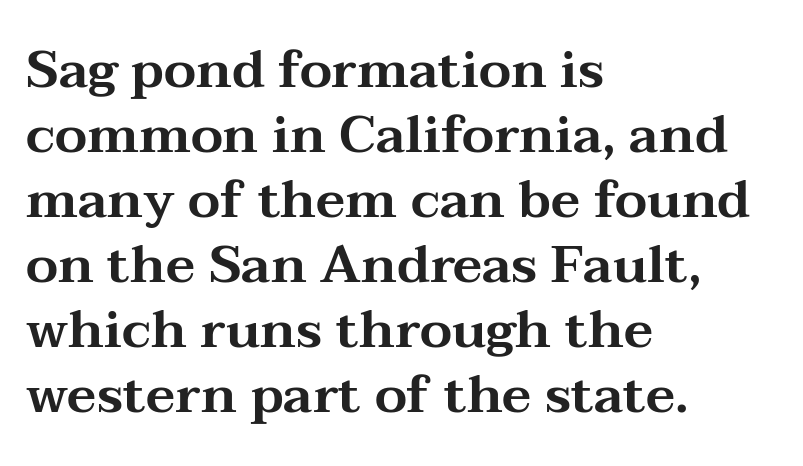
The image shows 52 px wide serif type, upright; set left-aligned, normal line spacing (1.25x), normal letter spacing, not underlined; medium stroke contrast and a medium x-height.
